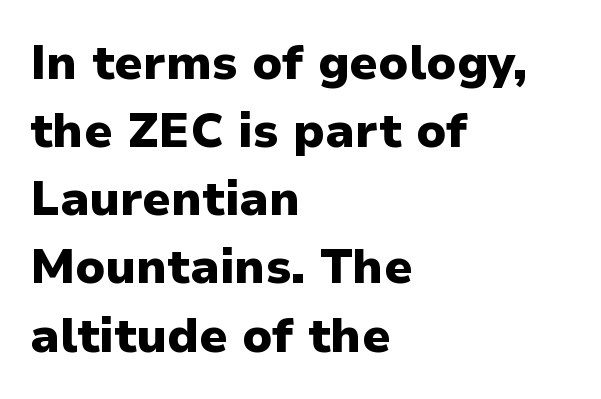
{"serif": "no", "italic": "no", "bold": "yes", "weight": "heavy", "width": "normal", "stroke_contrast": "low", "x_height": "medium", "monospaced": "no", "underline": "no", "align": "left", "line_spacing": "normal", "line_spacing_ratio": 1.42, "letter_spacing": "normal", "letter_spacing_em": 0.0, "glyph_px": 48}
